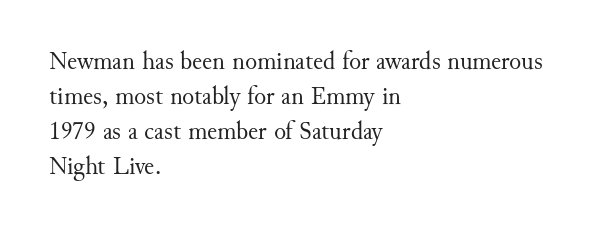
Nobody drew a line under any word here. The passage is arranged the way most books set body copy — flush left. Is the stroke heavy? The answer is a plain regular-or-lighter. Nobody touched the tracking dial on this one. A roman cut, with each character standing at attention. The space between consecutive lines is moderate.
